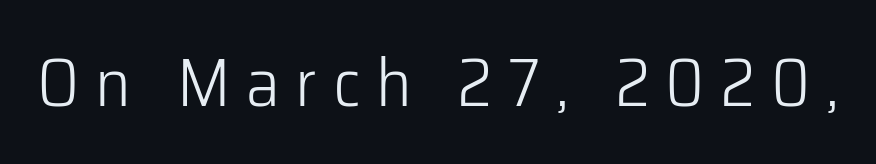
A roman cut, with each character standing at attention. The characters display no serif detailing; their extremities are plain. The letterforms stand isolated, each surrounded by extra space. You could not count columns in this text — the font is proportionally spaced.
